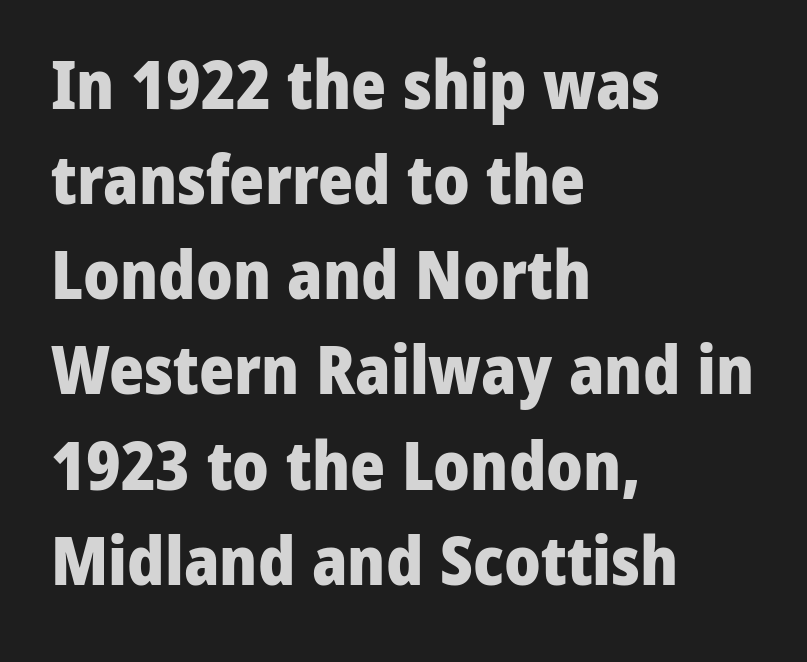
{"serif": "no", "italic": "no", "bold": "yes", "weight": "heavy", "width": "normal", "stroke_contrast": "low", "x_height": "medium", "monospaced": "no", "underline": "no", "align": "left", "line_spacing": "normal", "line_spacing_ratio": 1.42, "letter_spacing": "normal", "letter_spacing_em": 0.0, "glyph_px": 67}
